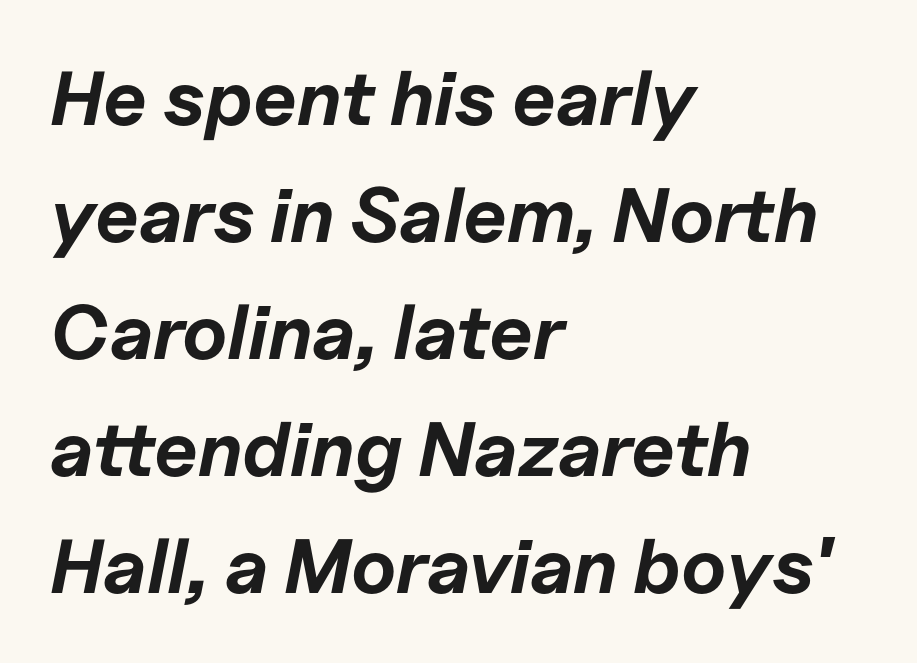
What stands out about the letter spacing? Nothing — it is the standard amount. Typesetter's note: full bold, strokes at maximum text heaviness. Has an underline been added? It has not. The typography opts for an oblique posture over an upright one.
